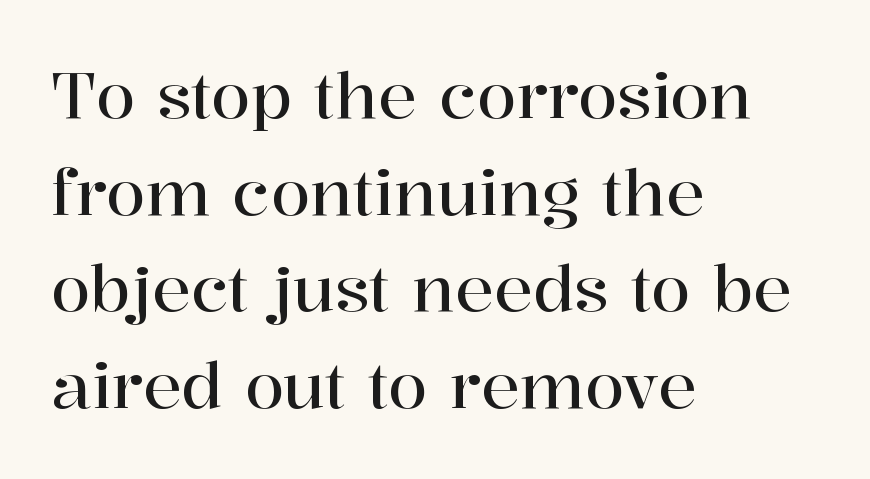
{"serif": "yes", "italic": "no", "width": "normal", "stroke_contrast": "high", "x_height": "medium", "monospaced": "no", "underline": "no", "align": "left", "line_spacing": "normal", "line_spacing_ratio": 1.51, "letter_spacing": "normal", "letter_spacing_em": 0.0, "glyph_px": 64}
